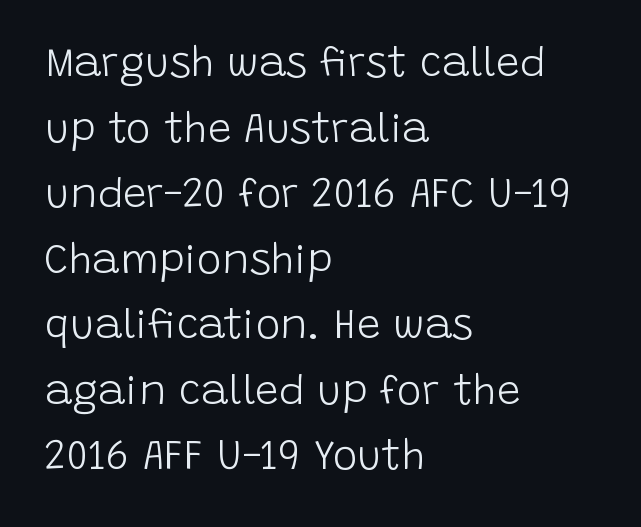
{"serif": "no", "italic": "no", "bold": "no", "weight": "light", "width": "normal", "stroke_contrast": "low", "x_height": "large", "monospaced": "no", "underline": "no", "align": "left", "line_spacing": "normal", "line_spacing_ratio": 1.56, "letter_spacing": "normal", "letter_spacing_em": 0.0, "glyph_px": 42}
